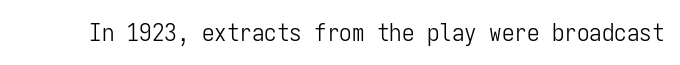
Q: Is the text bold? A: No.
Q: Is the text italic (slanted)? A: No, it is upright.
Q: Is the text underlined? A: No.
Q: Is the spacing between letters normal or unusually wide? A: Normal.
